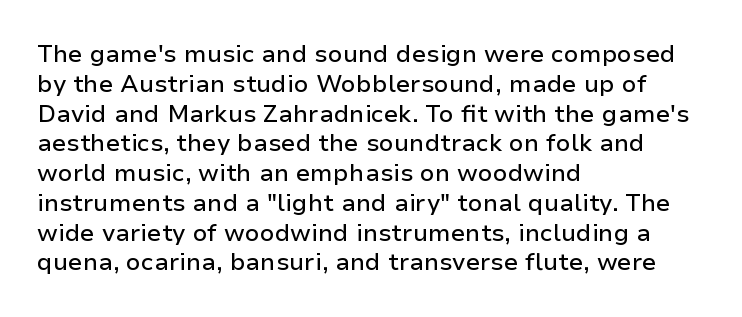
{"italic": "no", "underline": "no", "align": "left", "line_spacing_ratio": 1.24, "letter_spacing": "normal", "letter_spacing_em": 0.0, "glyph_px": 24}
